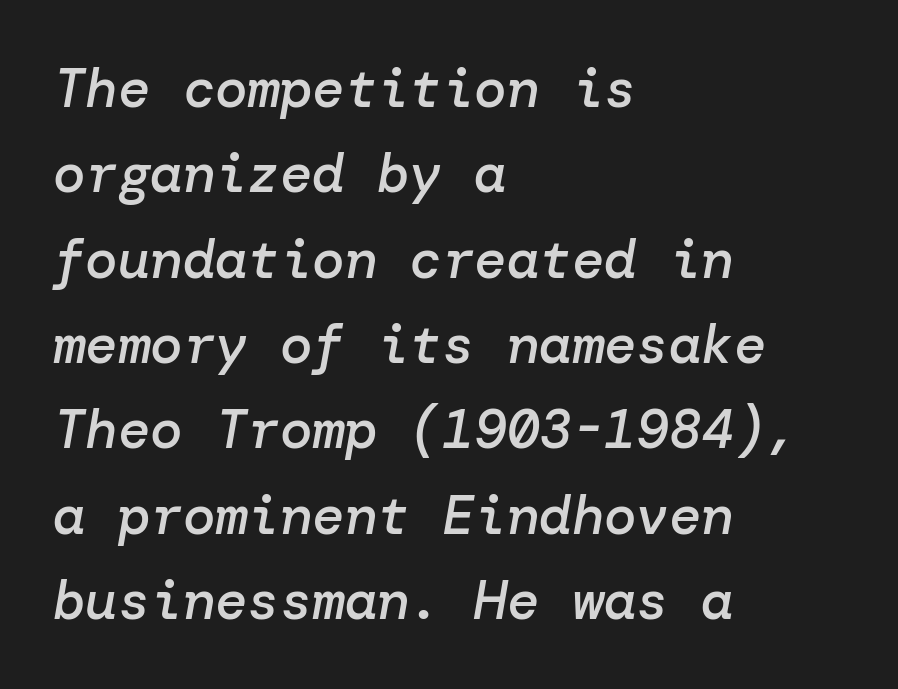
Q: Is the text bold? A: Semi-bold.
Q: Is the text italic (slanted)? A: Yes, it leans right by about 10 degrees.
Q: Is the text underlined? A: No.
Q: How is the paragraph aligned? A: Left-aligned.
Q: Is the spacing between letters normal or unusually wide? A: Normal.
Q: Is the spacing between lines tight, normal or loose? A: Normal.
Q: Width (condensed, normal, or wide)? A: Normal.
Q: Stroke contrast? A: Low.
Q: x-height? A: Medium.
